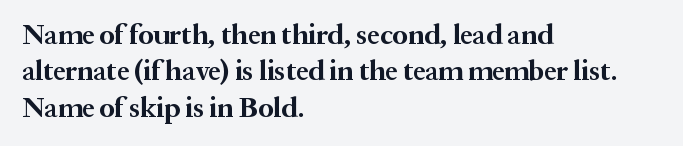
The image shows 28 px bold serif type, upright; set left-aligned, normal line spacing (1.3x), normal letter spacing, not underlined; medium stroke contrast and a medium x-height.
